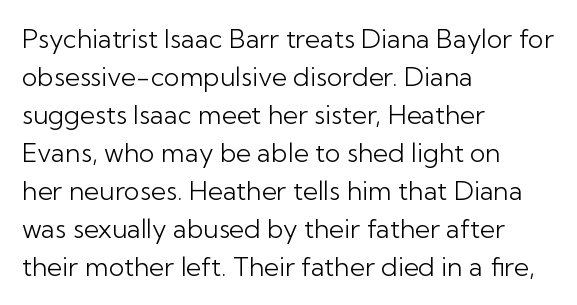
{"italic": "no", "bold": "no", "underline": "no", "align": "left", "line_spacing": "normal", "line_spacing_ratio": 1.46, "letter_spacing": "normal", "letter_spacing_em": 0.0, "glyph_px": 26}
